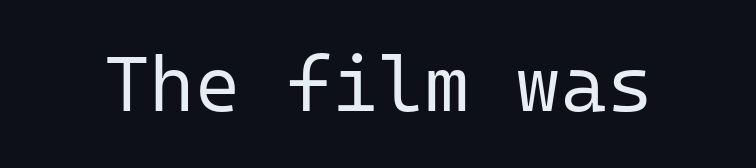
Observe the ordinary spacing: letters are neighbours, not strangers. Weight: not bold — regular or lighter. This sample uses a sans-serif face. You could count columns in this text — the font is strictly monospaced. Nobody drew a line under any word here.
